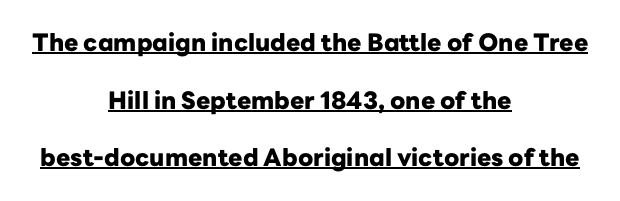
Q: Is the text bold? A: Yes.
Q: Is the text italic (slanted)? A: No, it is upright.
Q: Is the text underlined? A: Yes.
Q: How is the paragraph aligned? A: Centered.
Q: Is the spacing between letters normal or unusually wide? A: Normal.
Q: Is the spacing between lines tight, normal or loose? A: Loose.
